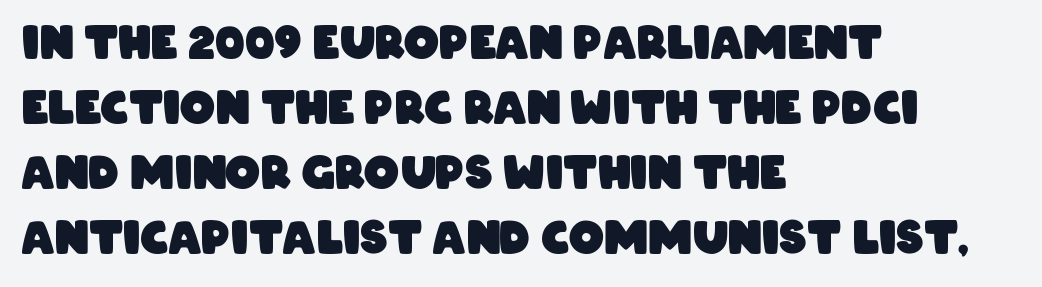
Tracking value appears to be zero — textbook default spacing. Emphasis by weight is at full strength: bold. The strip under each line holds only bare page. Compared with typical paragraphs, the rows here are spaced about the same. The rendering shows plain stroke endings on the letterforms — a sans-serif design. Alignment: flush left.
